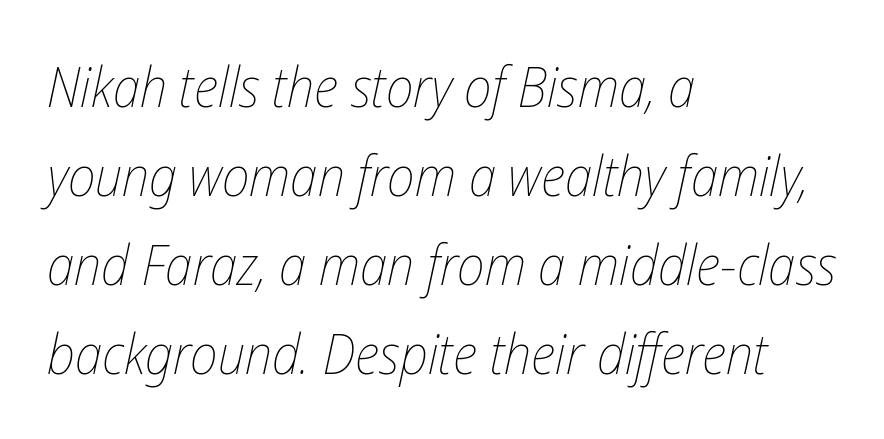
Q: Is the text bold? A: No.
Q: Is the text italic (slanted)? A: Yes, it leans right by about 12 degrees.
Q: Is the text underlined? A: No.
Q: How is the paragraph aligned? A: Left-aligned.
Q: Is the spacing between letters normal or unusually wide? A: Normal.
Q: Is the spacing between lines tight, normal or loose? A: Normal.
Q: Width (condensed, normal, or wide)? A: Condensed.
Q: Stroke contrast? A: Low.
Q: x-height? A: Medium.
Q: Monospaced? A: No.
